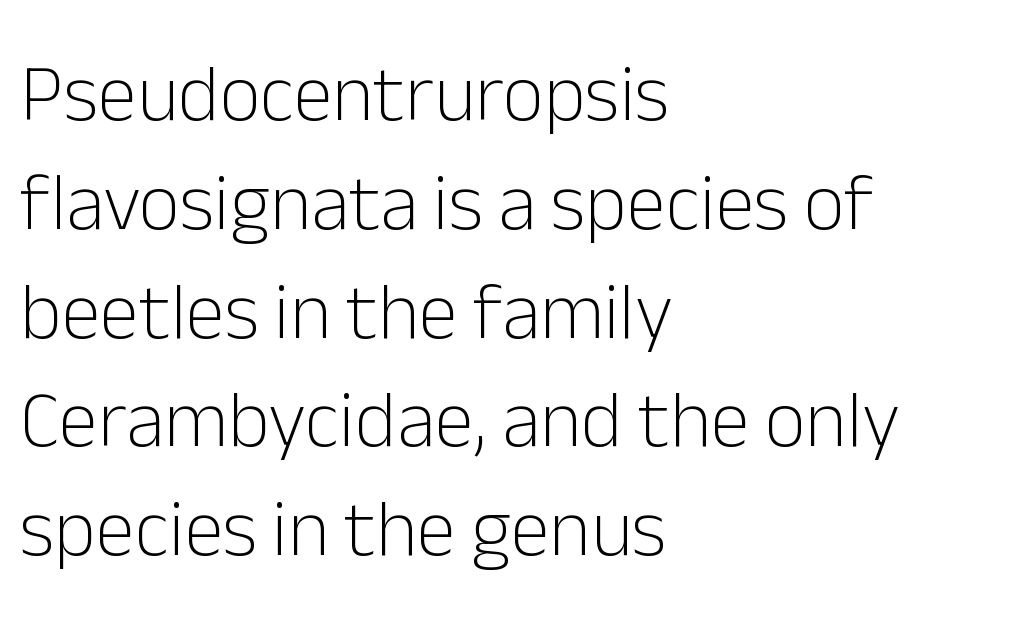
Q: Is the text bold? A: No.
Q: Is the text italic (slanted)? A: No, it is upright.
Q: Is the typeface a serif or a sans-serif typeface? A: Sans-serif.
Q: Is the text underlined? A: No.
Q: How is the paragraph aligned? A: Left-aligned.
Q: Is the spacing between letters normal or unusually wide? A: Normal.
Q: Is the spacing between lines tight, normal or loose? A: Normal.
Q: Width (condensed, normal, or wide)? A: Normal.
Q: Stroke contrast? A: Low.
Q: x-height? A: Medium.
Q: Monospaced? A: No.
